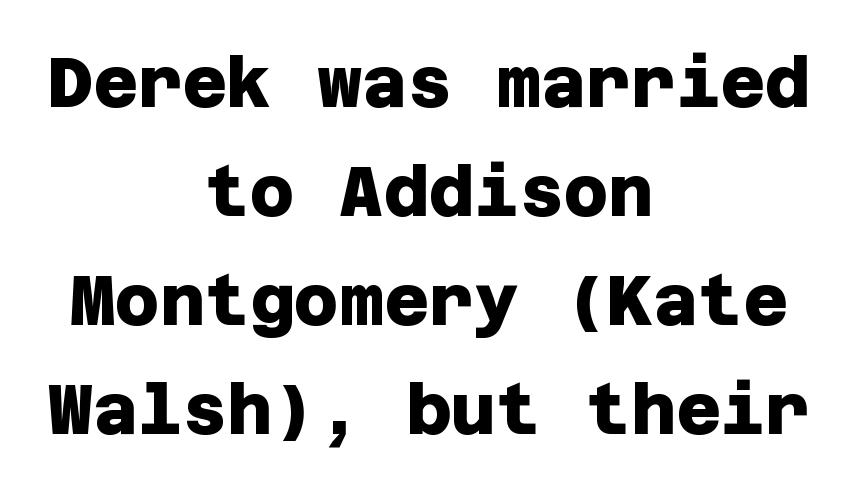
Q: Is the text bold? A: Yes.
Q: Is the typeface a serif or a sans-serif typeface? A: Sans-serif.
Q: Is the text underlined? A: No.
Q: How is the paragraph aligned? A: Centered.
Q: Is the spacing between letters normal or unusually wide? A: Normal.
Q: Is the spacing between lines tight, normal or loose? A: Normal.
Q: Width (condensed, normal, or wide)? A: Normal.
Q: Stroke contrast? A: Low.
Q: x-height? A: Large.
